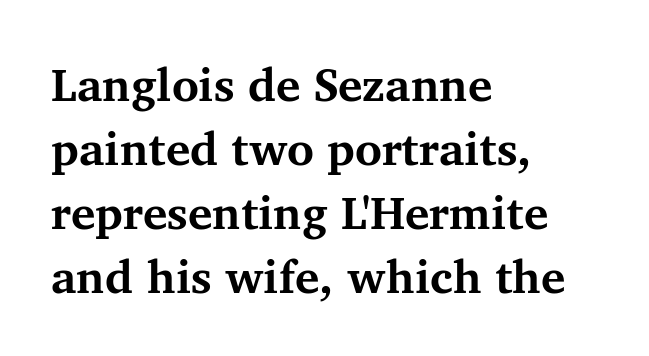
{"serif": "yes", "italic": "no", "bold": "yes", "weight": "bold", "width": "normal", "stroke_contrast": "medium", "x_height": "medium", "monospaced": "no", "underline": "no", "align": "left", "line_spacing": "normal", "line_spacing_ratio": 1.39, "letter_spacing": "normal", "letter_spacing_em": 0.0, "glyph_px": 46}
